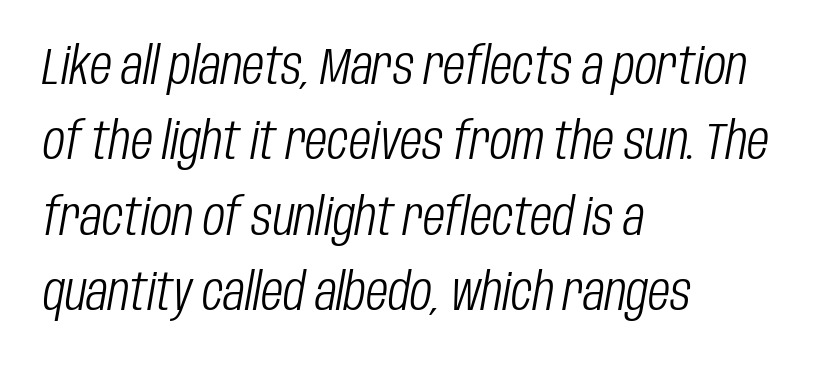
An italicized treatment has been applied to the whole sample. Check under the words: just untouched page. Reading down the block, your eye returns to a fixed left position each line. The passage shown is not bold in any degree.
